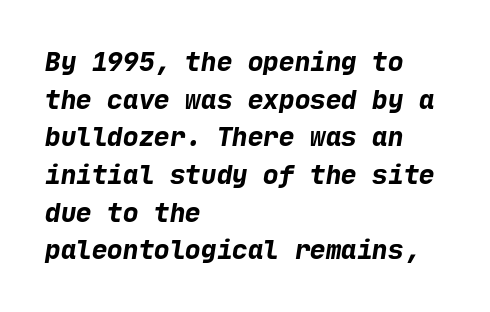
Check the space under the baseline: it is left empty. Summary of weight: heavy, a full bold. Layout note: lines flush left. The letters sit at their default tracking, neither squeezed nor spread. Interline gaps are of average width in this sample.
